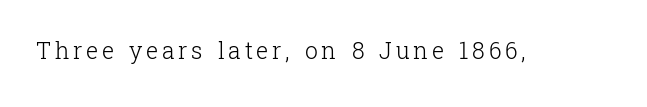
Q: Is the text bold? A: No.
Q: Is the text italic (slanted)? A: No, it is upright.
Q: Is the text underlined? A: No.
